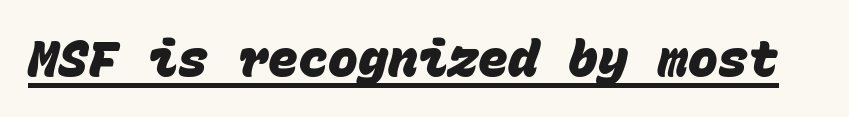
The image shows 50 px heavy sans-serif type, monospaced; set normal letter spacing, underlined; low stroke contrast and a large x-height.
